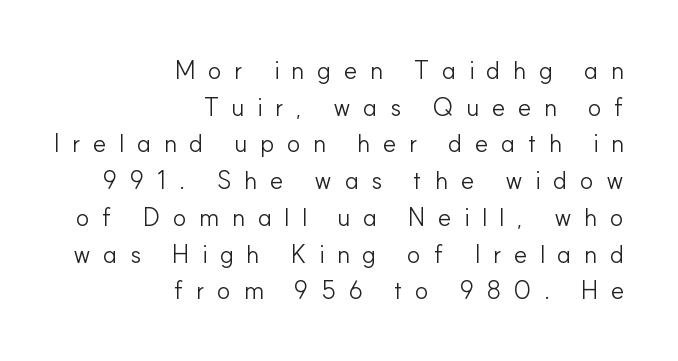
Plain, unruled lines of type. Honestly, the row spacing looks completely unremarkable. Characters follow at a spacing far wider than the type designer built in. The cut favours lightness, reaching ordinary text weight at its darkest. If you drew a ruler down the right edge, every line would touch it. No italicization has been applied; the sample stays upright.
